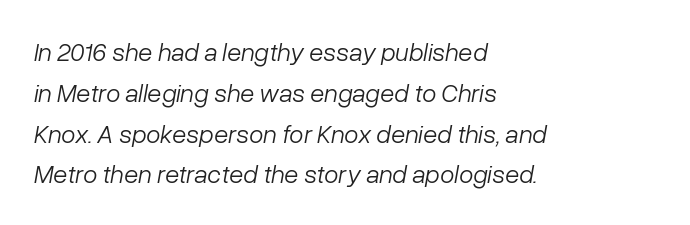
{"italic": "yes", "lean": "right", "slant_degrees": 10, "bold": "no", "underline": "no", "align": "left", "line_spacing": "normal", "line_spacing_ratio": 1.57, "letter_spacing": "normal", "letter_spacing_em": 0.0, "glyph_px": 26}
